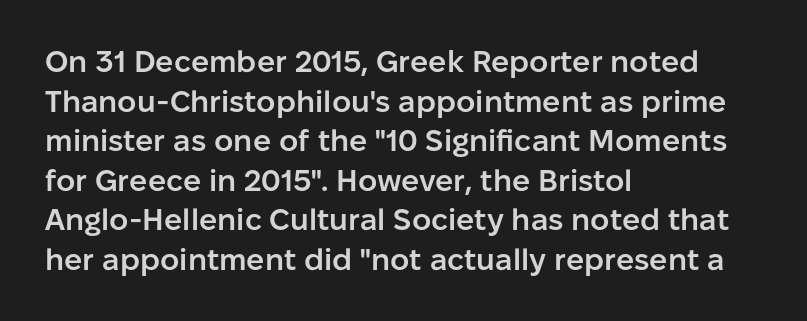
Q: Is the text bold? A: Semi-bold.
Q: Is the text italic (slanted)? A: No, it is upright.
Q: Is the typeface a serif or a sans-serif typeface? A: Sans-serif.
Q: Is the text underlined? A: No.
Q: How is the paragraph aligned? A: Left-aligned.
Q: Is the spacing between letters normal or unusually wide? A: Normal.
Q: Is the spacing between lines tight, normal or loose? A: Normal.
Q: Width (condensed, normal, or wide)? A: Normal.
Q: Stroke contrast? A: Low.
Q: x-height? A: Medium.
Q: Monospaced? A: No.
